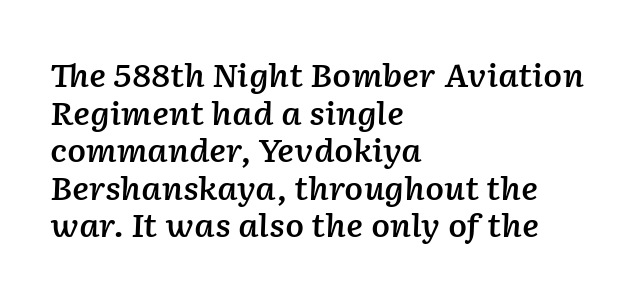
The image shows 31 px semibold type, italic (leaning right); set left-aligned, line spacing 1.21x, normal letter spacing, not underlined; low stroke contrast and a medium x-height.
